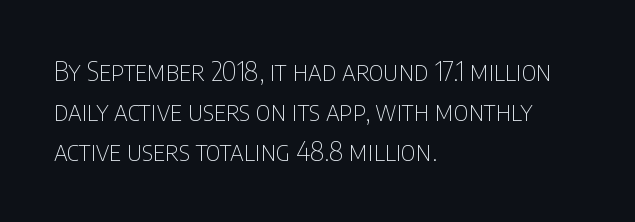
{"italic": "no", "bold": "no", "underline": "no", "align": "left", "line_spacing": "normal", "line_spacing_ratio": 1.54, "letter_spacing": "normal", "letter_spacing_em": 0.0, "glyph_px": 26}
